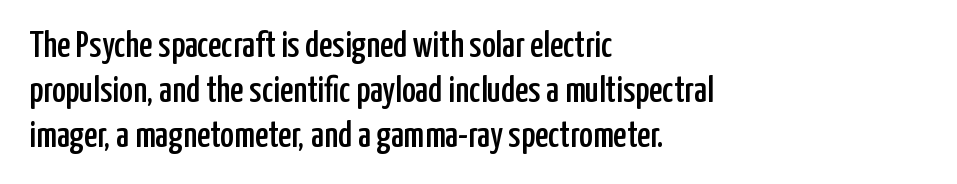
{"serif": "no", "italic": "no", "width": "condensed", "stroke_contrast": "low", "x_height": "medium", "monospaced": "no", "underline": "no", "align": "left", "line_spacing_ratio": 1.21, "letter_spacing": "normal", "letter_spacing_em": 0.0, "glyph_px": 37}
